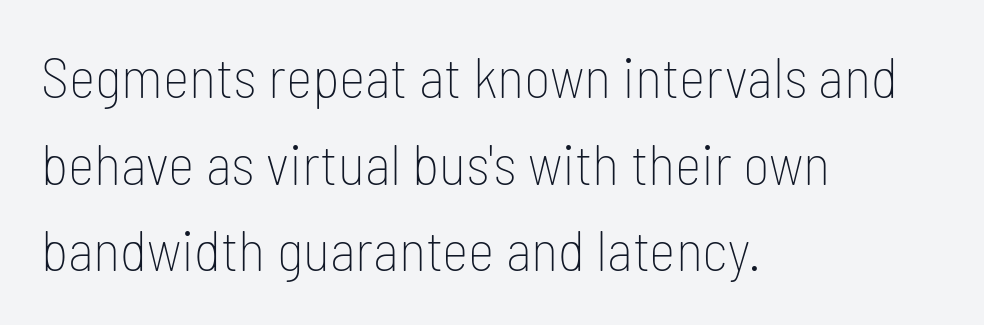
A typesetter would call this proportional, since set widths differ per character. No letter is thick-stroked: the sample isn't bold. The block of text has a typical density, with ordinary space between rows. Grotesque or geometric, the face here clearly has no serifs.
